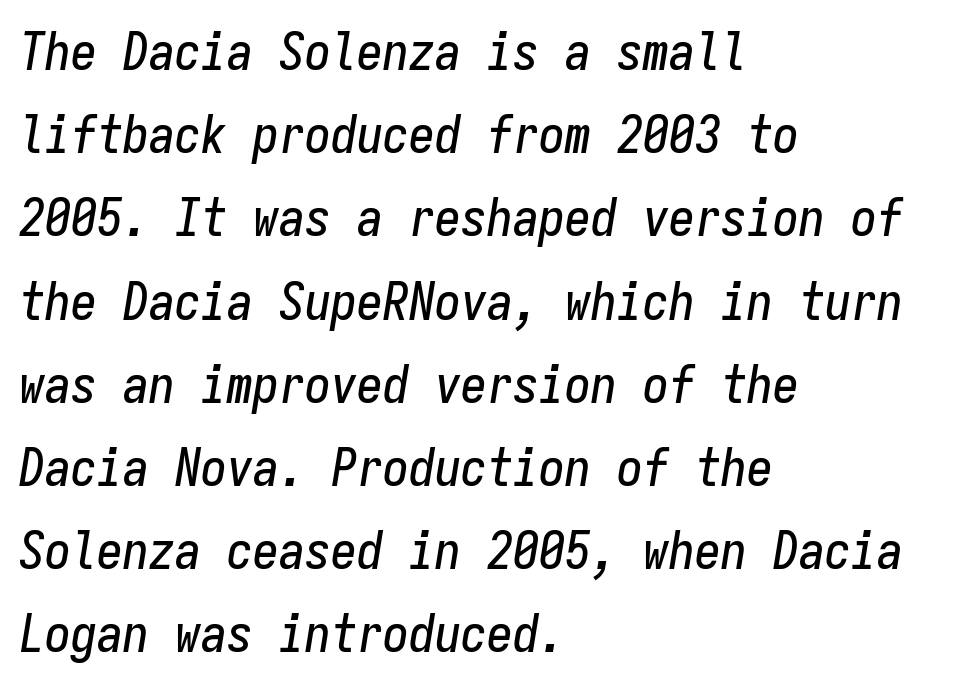
Q: Is the text italic (slanted)? A: Yes, it leans right by about 9 degrees.
Q: Is the text underlined? A: No.
Q: How is the paragraph aligned? A: Left-aligned.
Q: Is the spacing between letters normal or unusually wide? A: Normal.
Q: Is the spacing between lines tight, normal or loose? A: Normal.
Q: Width (condensed, normal, or wide)? A: Condensed.
Q: Stroke contrast? A: Low.
Q: x-height? A: Medium.
Q: Monospaced? A: Yes.
